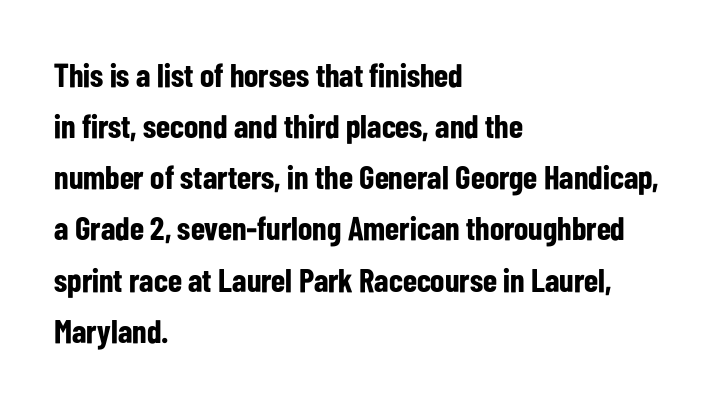
This sample has the flowing, uneven cadence of proportional lettering. Caption: multi-line text, flush left, ragged right. The typesetting leans heavy: a genuine bold. Type style note: lacks serifs. The face used here is rendered with its standard letterfit.
